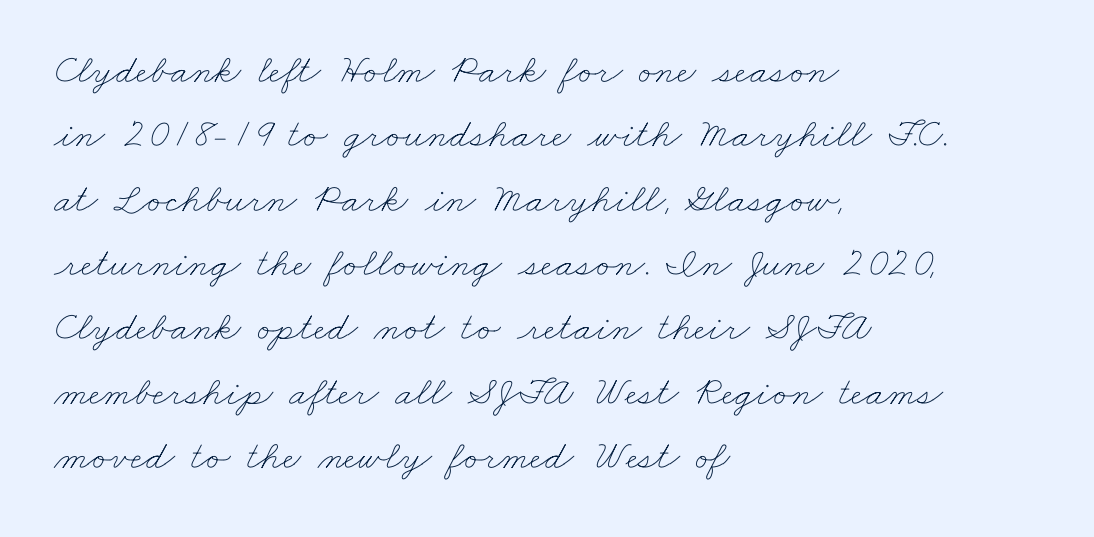
Teacher's note: observe the even left margin — that is flush-left alignment. Quick note: underline off. Looks like regular typesetting: each glyph gets only the width it needs. The letterforms sit at book weight or below.
